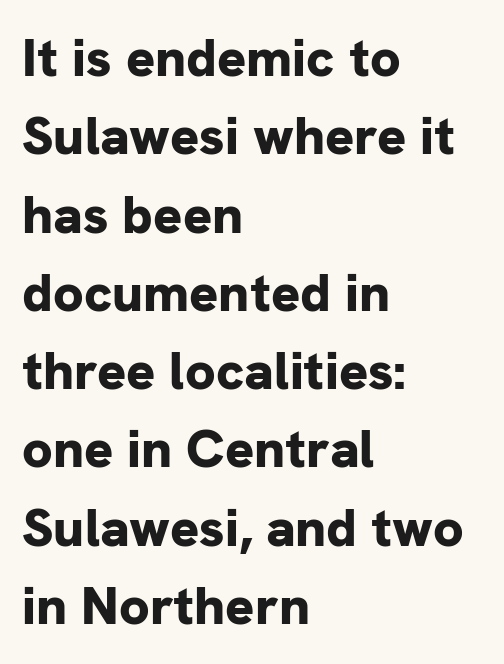
The image shows 54 px bold sans-serif type, upright; set left-aligned, normal line spacing (1.45x), normal letter spacing, not underlined; low stroke contrast and a medium x-height.
